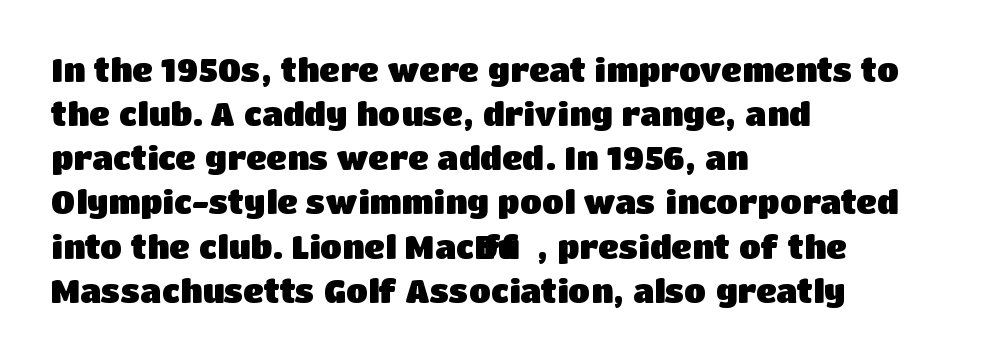
How are the letters spaced? Ordinarily, with no added tracking. Thick stems and heavy bowls — unmistakably bold. Posture: vertical. You can tell from the bare stems that sans-serif type was used. The ragged edge is on the right, which tells us the setting is flush left.
